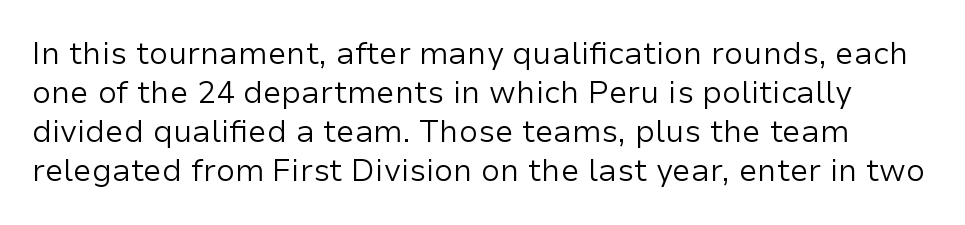
{"serif": "no", "italic": "no", "bold": "no", "weight": "regular", "width": "normal", "stroke_contrast": "low", "x_height": "medium", "monospaced": "no", "underline": "no", "line_spacing": "normal", "line_spacing_ratio": 1.26, "letter_spacing": "normal", "letter_spacing_em": 0.0, "glyph_px": 31}
